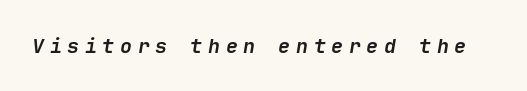
The image shows 20 px bold type, italic (leaning right); set unusually wide letter spacing (+0.28 em), not underlined.
